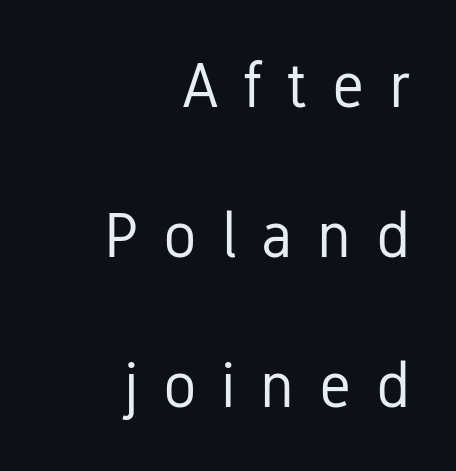
The image shows 63 px regular-weight, condensed sans-serif type, upright; set right-aligned, loose line spacing (2.38x), unusually wide letter spacing (+0.39 em), not underlined; low stroke contrast and a medium x-height.
